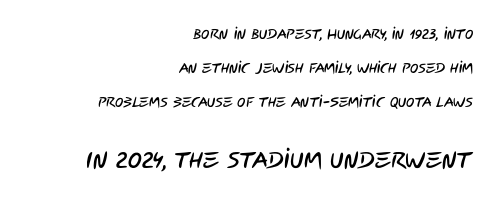
The image shows 23 px text type; set right-aligned, loose line spacing (2.44x), normal letter spacing, not underlined; the second (bottom) block is 1.64x larger.
